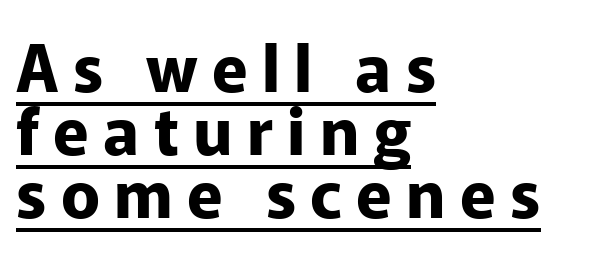
The image shows 65 px bold sans-serif type, upright; set left-aligned, tight line spacing (0.97x), unusually wide letter spacing (+0.22 em), underlined; low stroke contrast and a medium x-height.
